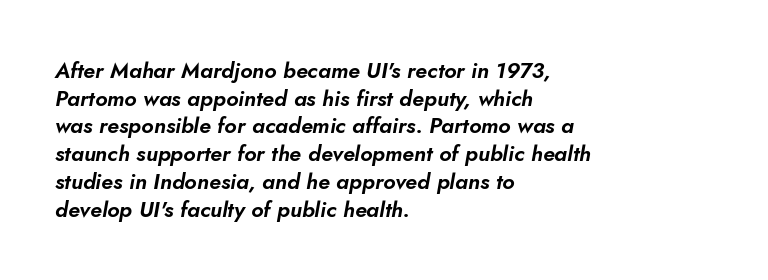
The zone under the glyphs is completely vacant. Compared with a centered layout, this one pins lines to the left instead. Whoever set this chose a conventional vertical rhythm. Slanted lettering throughout. Default kerning and tracking; the words read as compact shapes.
